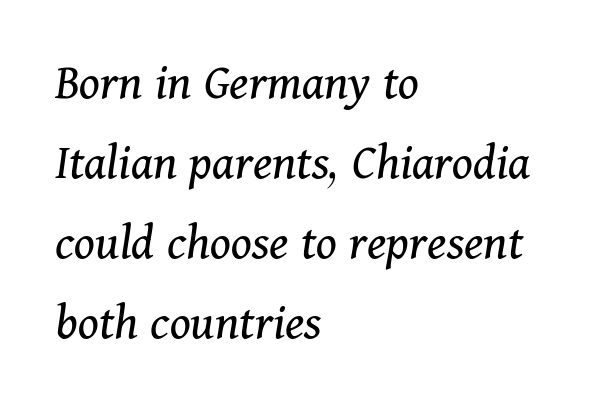
Style check: oblique. Alignment: flush left. Is the letter spacing exaggerated? No — it looks like the ordinary default. A typesetter would call this proportional, since set widths differ per character. Yep, those are serifs on the letters.
